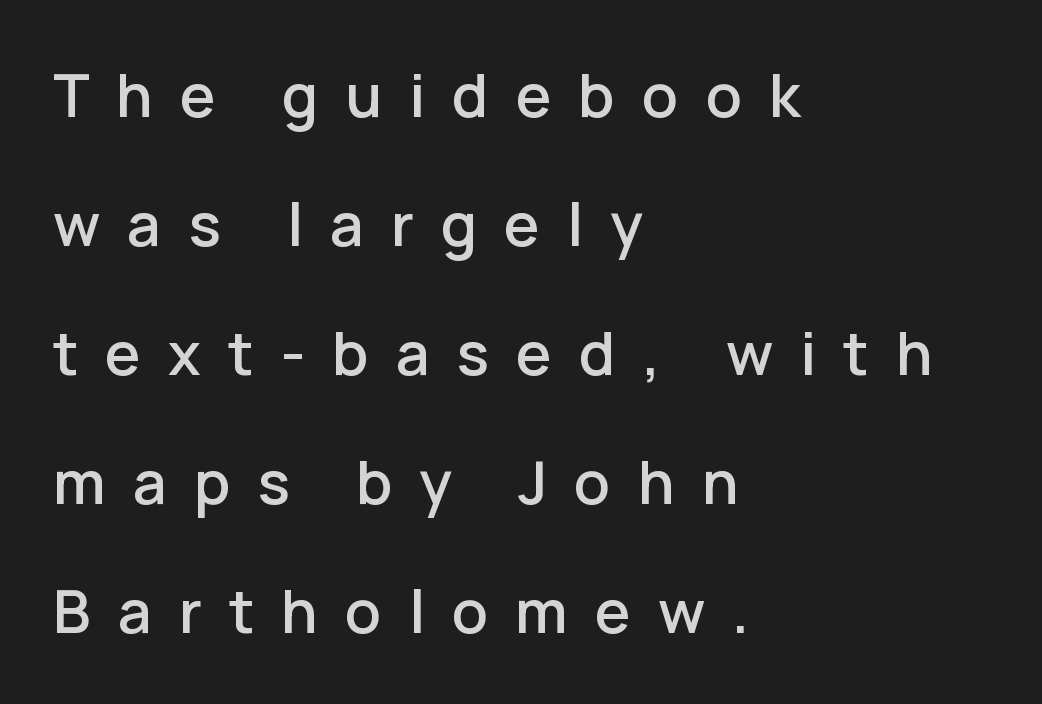
Q: Is the text italic (slanted)? A: No, it is upright.
Q: Is the typeface a serif or a sans-serif typeface? A: Sans-serif.
Q: Is the text underlined? A: No.
Q: How is the paragraph aligned? A: Left-aligned.
Q: Is the spacing between letters normal or unusually wide? A: Unusually wide.
Q: Is the spacing between lines tight, normal or loose? A: Loose.
Q: Width (condensed, normal, or wide)? A: Normal.
Q: Stroke contrast? A: Low.
Q: x-height? A: Medium.
Q: Monospaced? A: No.
